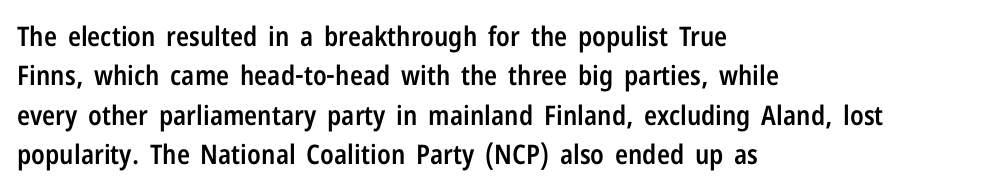
The line texture is even and compact thanks to regular tracking. The vertical gap from one line to the next is medium. It's the straight-up-and-down kind of type. I'd describe the lettering as semibold — firm but not a full bold. Layout note: lines flush left. Words float on clear page, feet unadorned.
